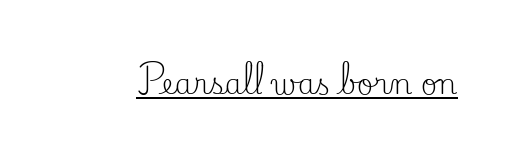
The image shows 28 px regular-weight type, upright; set normal letter spacing, underlined; low stroke contrast and a small x-height.
